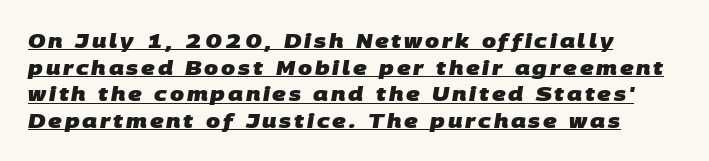
A normal amount of white space separates one row of letters from the next. This rendering uses left alignment, leaving the right contour irregular. This is heavy type, rendered in bold. The rendering uses the underline text-decoration.
